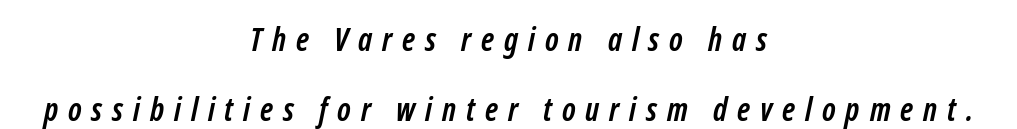
{"serif": "no", "bold": "yes", "weight": "semibold", "width": "condensed", "stroke_contrast": "low", "x_height": "medium", "monospaced": "no", "underline": "no", "align": "center", "line_spacing": "loose", "line_spacing_ratio": 2.2, "letter_spacing": "wide", "letter_spacing_em": 0.31, "glyph_px": 32}
